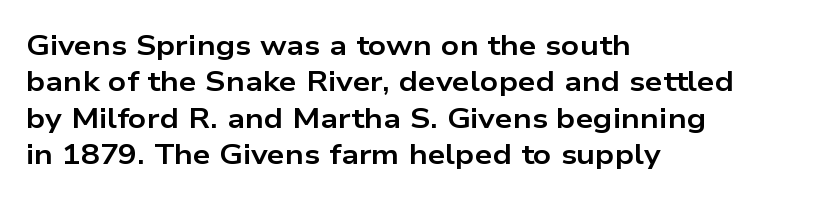
{"serif": "no", "italic": "no", "bold": "yes", "weight": "bold", "width": "wide", "stroke_contrast": "low", "x_height": "medium", "monospaced": "no", "underline": "no", "align": "left", "line_spacing": "normal", "line_spacing_ratio": 1.3, "letter_spacing": "normal", "letter_spacing_em": 0.0, "glyph_px": 28}
